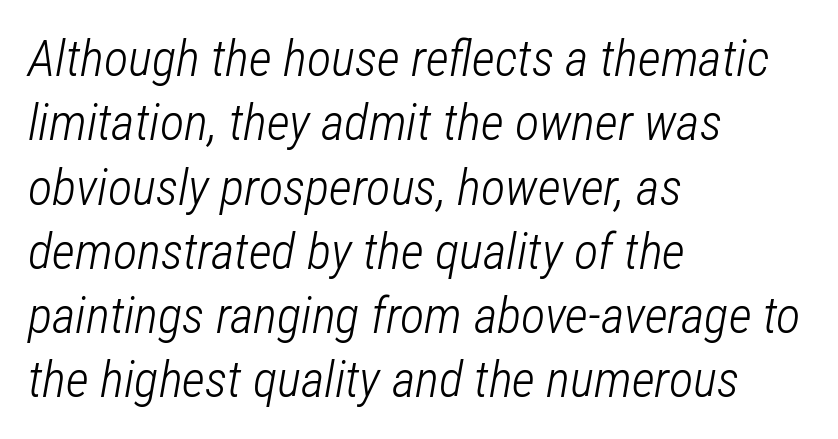
The letters advance in unequal steps, a hallmark of proportional type. This block has exactly the height ordinary leading produces. The words here are not underlined. Tracking here is standard; glyphs follow each other at the usual distance. Nothing heavy about these letters — not bold at all. These lines are set flush left with a ragged right edge.
